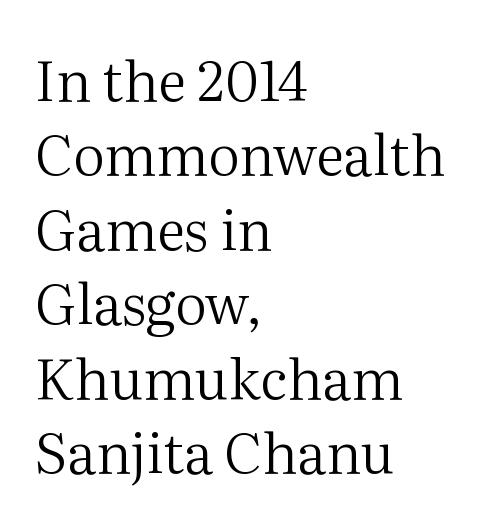
Q: Is the text bold? A: No.
Q: Is the text italic (slanted)? A: No, it is upright.
Q: Is the typeface a serif or a sans-serif typeface? A: Serif.
Q: Is the text underlined? A: No.
Q: How is the paragraph aligned? A: Left-aligned.
Q: Is the spacing between letters normal or unusually wide? A: Normal.
Q: Is the spacing between lines tight, normal or loose? A: Normal.
Q: Width (condensed, normal, or wide)? A: Normal.
Q: Stroke contrast? A: Medium.
Q: x-height? A: Medium.
Q: Monospaced? A: No.
